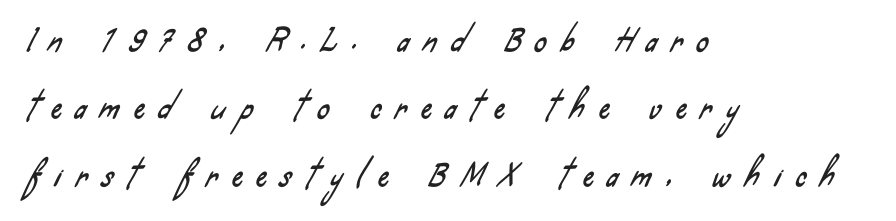
Q: Is the typeface a serif or a sans-serif typeface? A: Sans-serif.
Q: Is the text underlined? A: No.
Q: How is the paragraph aligned? A: Left-aligned.
Q: Is the spacing between letters normal or unusually wide? A: Unusually wide.
Q: Is the spacing between lines tight, normal or loose? A: Loose.
Q: Width (condensed, normal, or wide)? A: Condensed.
Q: Stroke contrast? A: Low.
Q: x-height? A: Small.
Q: Monospaced? A: No.
